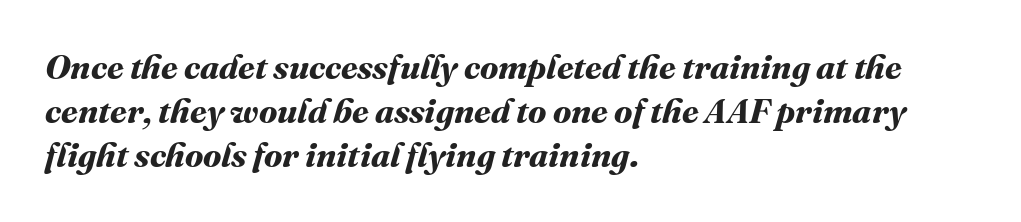
The foot of each line stays bare and open. Glyph-to-glyph distance matches everyday printed text. Honestly, the row spacing looks completely unremarkable. The sample has been set heavy, in full bold.
